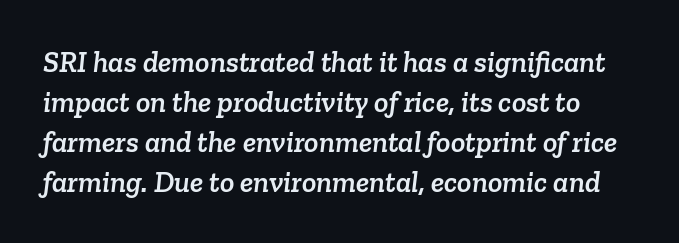
{"serif": "yes", "width": "normal", "stroke_contrast": "low", "x_height": "medium", "monospaced": "no", "underline": "no", "line_spacing": "normal", "line_spacing_ratio": 1.33, "letter_spacing": "normal", "letter_spacing_em": 0.0, "glyph_px": 30}
